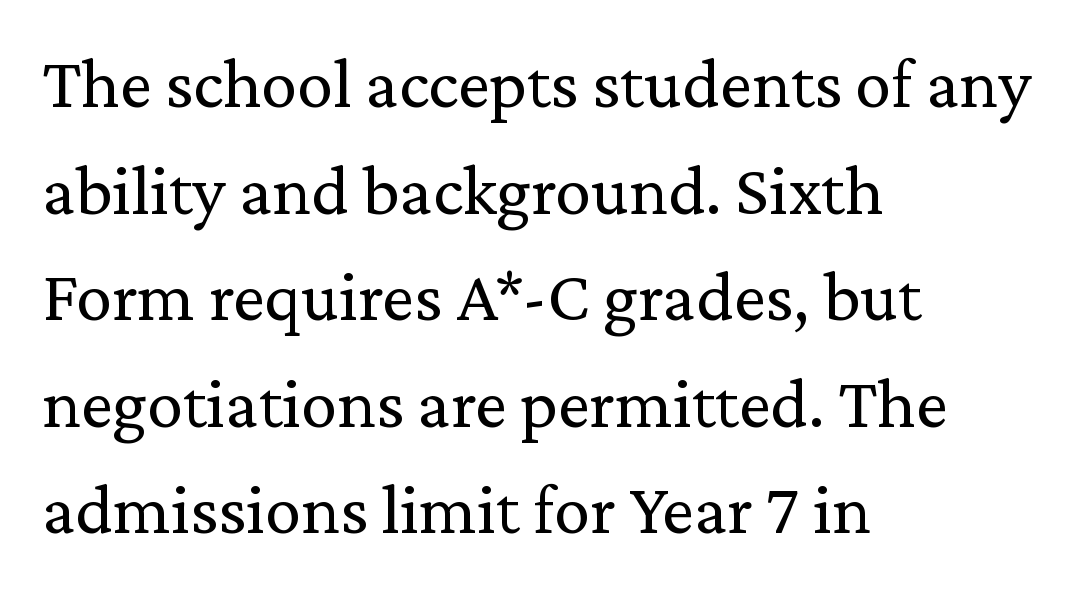
The image shows 72 px regular-weight serif type, upright; set left-aligned, normal line spacing (1.48x), normal letter spacing, not underlined; medium stroke contrast and a medium x-height.
